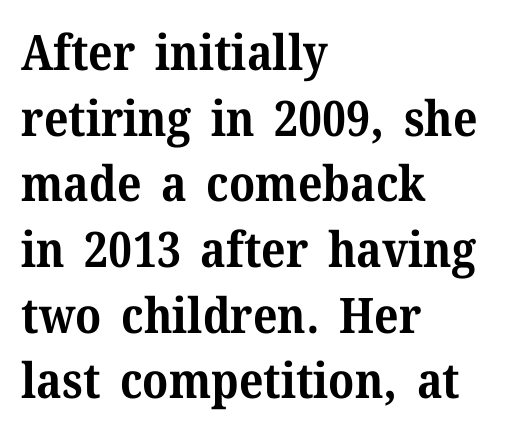
The rag falls on the right side of this text block. Emphasis by weight is at full strength: bold. Reading down the column, the eye jumps a familiar distance to each next line. Classification — serif. The tracking reads as untouched default to a designer's eye.
